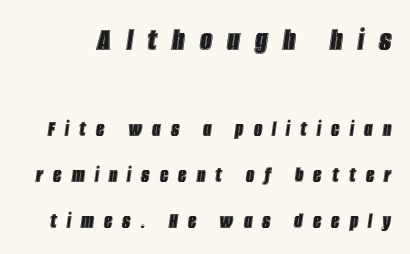
The image shows 34 px condensed type, italic (leaning right); set loose line spacing (2.01x), unusually wide letter spacing (+0.44 em), not underlined; the first (top) block is 1.48x larger; a large x-height.
